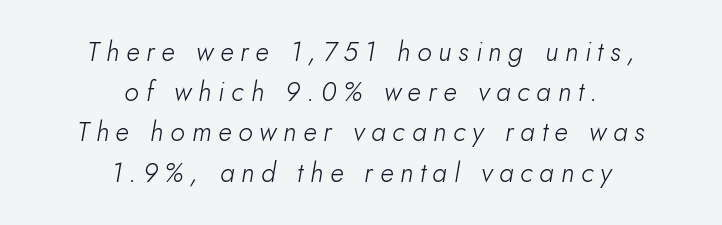
The rendering positions every line midway between the sides. Each word looks stretched out because of the extra space between its letters. The space directly below the letters is spotless. Reading down the column, the eye jumps a familiar distance to each next line.
